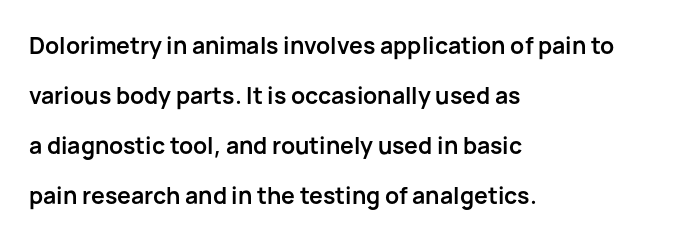
{"italic": "no", "bold": "yes", "underline": "no", "align": "left", "line_spacing": "loose", "line_spacing_ratio": 2.17, "letter_spacing": "normal", "letter_spacing_em": 0.0, "glyph_px": 23}
